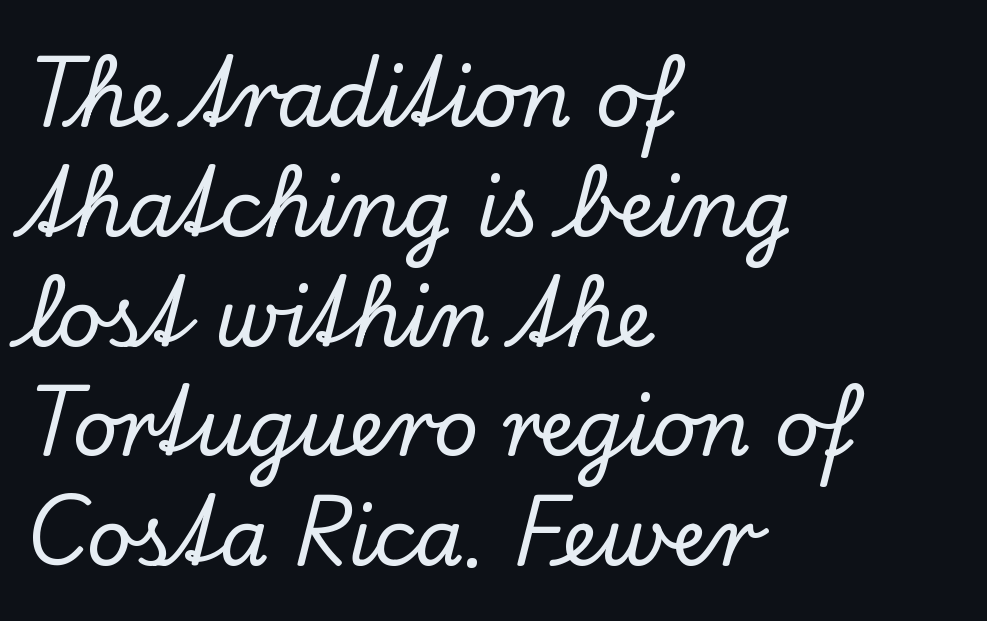
{"serif": "yes", "width": "normal", "stroke_contrast": "low", "x_height": "small", "monospaced": "no", "underline": "no", "align": "left", "line_spacing": "normal", "line_spacing_ratio": 1.39, "letter_spacing": "normal", "letter_spacing_em": 0.0, "glyph_px": 79}
